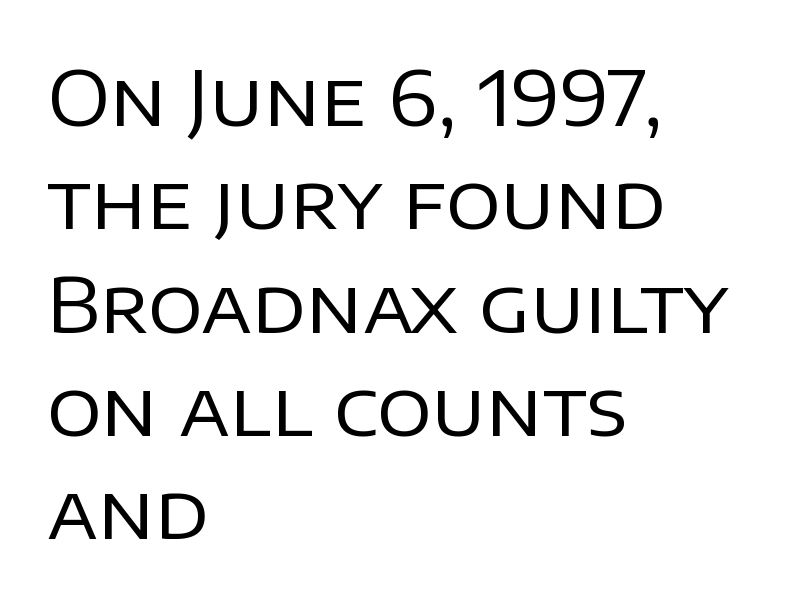
Each letter keeps its own natural width here, so spacing adapts to shape. A light-to-regular cut is what we see here. Leading matches the norm, producing a regular column. Reading down the block, your eye returns to a fixed left position each line.
